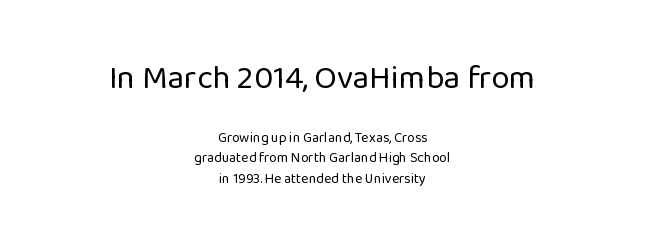
{"serif": "no", "italic": "no", "bold": "no", "weight": "regular", "width": "normal", "stroke_contrast": "low", "x_height": "medium", "monospaced": "no", "underline": "no", "align": "center", "line_spacing": "normal", "line_spacing_ratio": 1.49, "letter_spacing": "normal", "letter_spacing_em": 0.0, "larger_block": "first", "size_ratio": 2.36, "glyph_px": 33}
